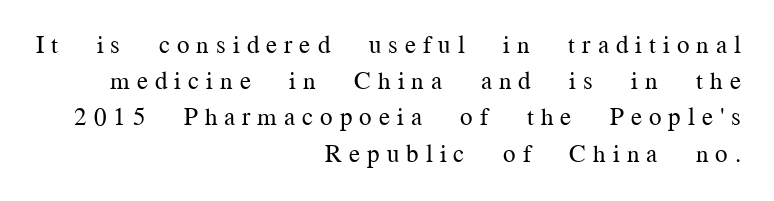
The image shows 25 px text type, upright; set right-aligned, normal line spacing (1.45x), unusually wide letter spacing (+0.28 em), not underlined.
